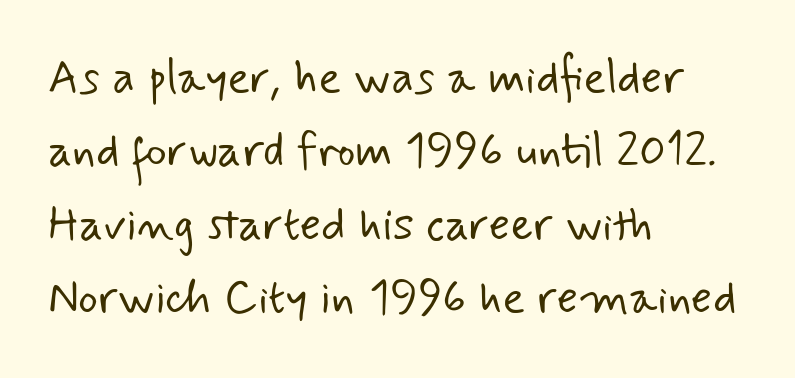
Q: Is the text bold? A: No.
Q: Is the typeface a serif or a sans-serif typeface? A: Sans-serif.
Q: Is the text underlined? A: No.
Q: How is the paragraph aligned? A: Left-aligned.
Q: Is the spacing between letters normal or unusually wide? A: Normal.
Q: Is the spacing between lines tight, normal or loose? A: Normal.
Q: Width (condensed, normal, or wide)? A: Normal.
Q: Stroke contrast? A: Low.
Q: x-height? A: Small.
Q: Monospaced? A: No.
